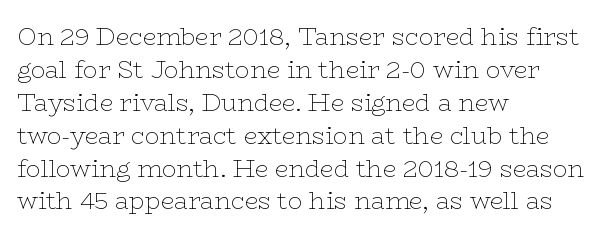
These lines stack with their left ends in a neat column. Letters rest on an invisible, unmarked baseline. The lines sit at an ordinary, default distance from one another. The type sits square on the baseline with zero lean. No letter is thick-stroked: the sample isn't bold. Default kerning and tracking; the words read as compact shapes.
